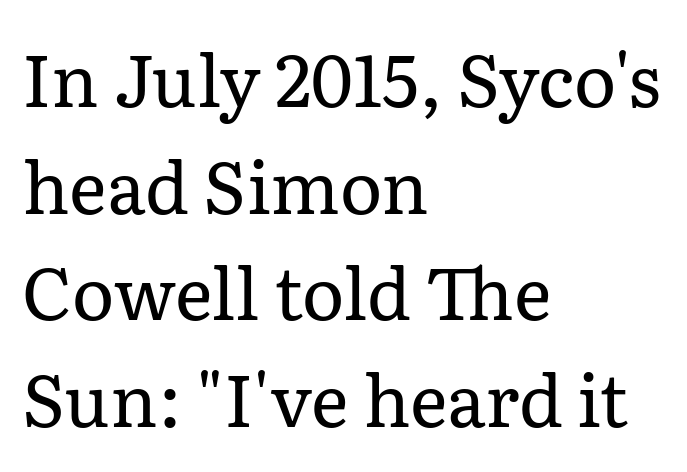
{"serif": "yes", "italic": "no", "bold": "no", "weight": "regular", "width": "normal", "stroke_contrast": "low", "x_height": "medium", "monospaced": "no", "underline": "no", "align": "left", "line_spacing": "normal", "line_spacing_ratio": 1.48, "letter_spacing": "normal", "letter_spacing_em": 0.0, "glyph_px": 72}
